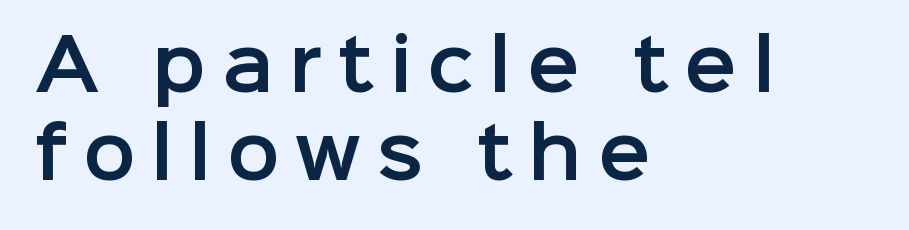
Q: Is the text italic (slanted)? A: No, it is upright.
Q: Is the typeface a serif or a sans-serif typeface? A: Sans-serif.
Q: Is the text underlined? A: No.
Q: How is the paragraph aligned? A: Left-aligned.
Q: Is the spacing between letters normal or unusually wide? A: Unusually wide.
Q: Is the spacing between lines tight, normal or loose? A: Normal.
Q: Width (condensed, normal, or wide)? A: Normal.
Q: Stroke contrast? A: Low.
Q: x-height? A: Medium.
Q: Monospaced? A: No.
